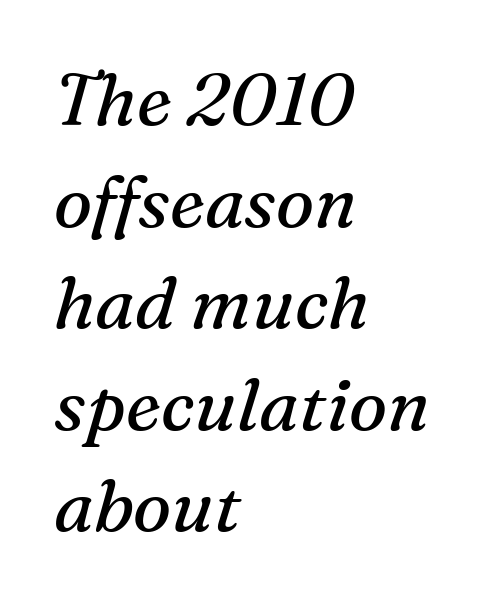
Q: Is the text bold? A: No.
Q: Is the text italic (slanted)? A: Yes, it leans right by about 16 degrees.
Q: Is the typeface a serif or a sans-serif typeface? A: Serif.
Q: Is the text underlined? A: No.
Q: How is the paragraph aligned? A: Left-aligned.
Q: Is the spacing between letters normal or unusually wide? A: Normal.
Q: Is the spacing between lines tight, normal or loose? A: Normal.
Q: Width (condensed, normal, or wide)? A: Normal.
Q: Stroke contrast? A: Medium.
Q: x-height? A: Medium.
Q: Monospaced? A: No.
